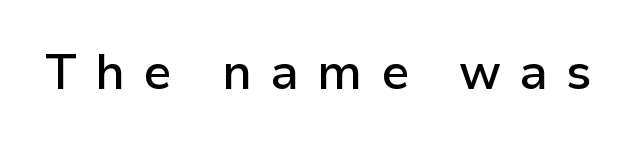
Think of a printed novel: that variable character pitch is what you see here. Caption: expanded tracking, letters set apart. The face used here is a sans, in the tradition of grotesques and geometrics. No italicization has been applied; the sample stays upright. Each glyph is drawn with semibold strokes, heavier than normal yet not fully bold. Clear beneath every line of the passage.
